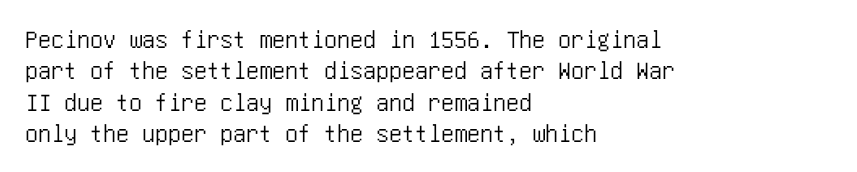
{"italic": "no", "underline": "no", "align": "left", "line_spacing_ratio": 1.21, "letter_spacing": "normal", "letter_spacing_em": 0.0, "glyph_px": 26}
